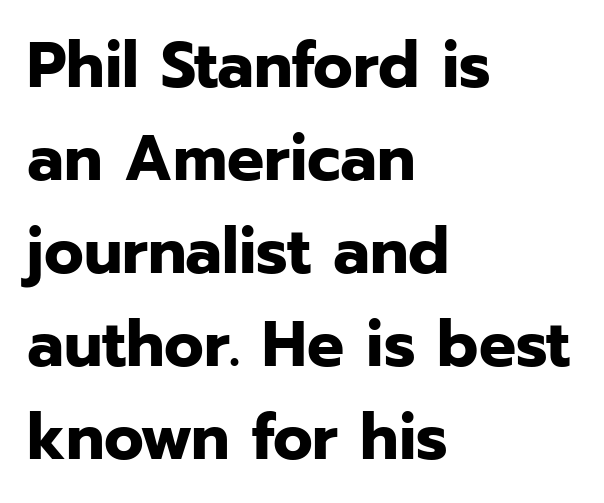
{"serif": "no", "italic": "no", "bold": "yes", "weight": "bold", "width": "normal", "stroke_contrast": "low", "x_height": "medium", "monospaced": "no", "underline": "no", "align": "left", "line_spacing": "normal", "line_spacing_ratio": 1.43, "letter_spacing": "normal", "letter_spacing_em": 0.0, "glyph_px": 65}
